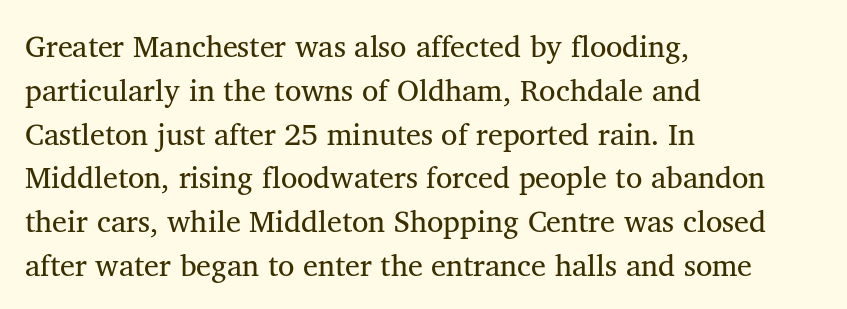
Q: Is the text italic (slanted)? A: No, it is upright.
Q: Is the typeface a serif or a sans-serif typeface? A: Serif.
Q: Is the text underlined? A: No.
Q: How is the paragraph aligned? A: Left-aligned.
Q: Is the spacing between letters normal or unusually wide? A: Normal.
Q: Is the spacing between lines tight, normal or loose? A: Normal.
Q: Width (condensed, normal, or wide)? A: Normal.
Q: Stroke contrast? A: Medium.
Q: x-height? A: Medium.
Q: Monospaced? A: No.
